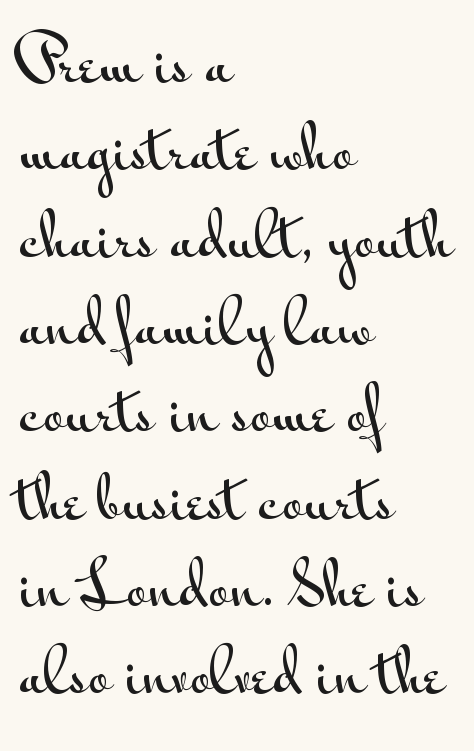
Q: Is the text italic (slanted)? A: Yes.
Q: Is the typeface a serif or a sans-serif typeface? A: Sans-serif.
Q: Is the text underlined? A: No.
Q: How is the paragraph aligned? A: Left-aligned.
Q: Is the spacing between letters normal or unusually wide? A: Normal.
Q: Is the spacing between lines tight, normal or loose? A: Normal.
Q: Width (condensed, normal, or wide)? A: Wide.
Q: Stroke contrast? A: Medium.
Q: x-height? A: Small.
Q: Monospaced? A: No.
